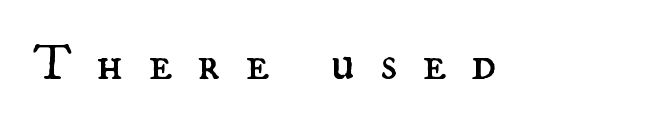
The image shows 50 px regular-weight type, upright; set unusually wide letter spacing (+0.5 em), not underlined; medium stroke contrast and a small x-height.
